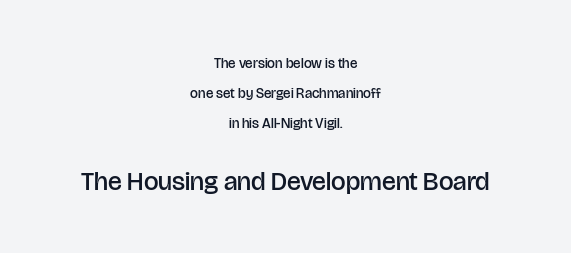
The image shows 26 px text type, upright; set centered, loose line spacing (2.15x), normal letter spacing, not underlined; the second (bottom) block is 1.86x larger.
